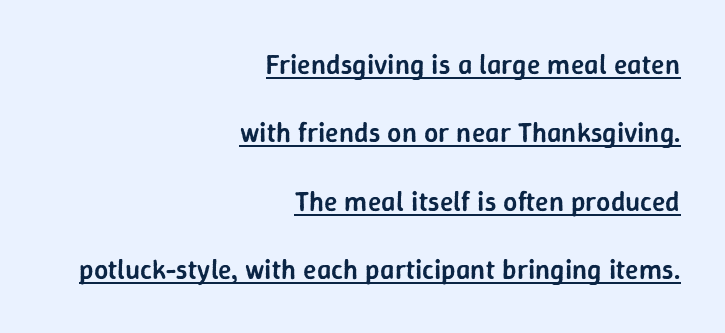
{"serif": "no", "italic": "no", "bold": "semi", "weight": "semibold", "width": "normal", "stroke_contrast": "low", "x_height": "medium", "monospaced": "no", "underline": "yes", "align": "right", "line_spacing": "loose", "line_spacing_ratio": 2.44, "letter_spacing": "normal", "letter_spacing_em": 0.0, "glyph_px": 28}
